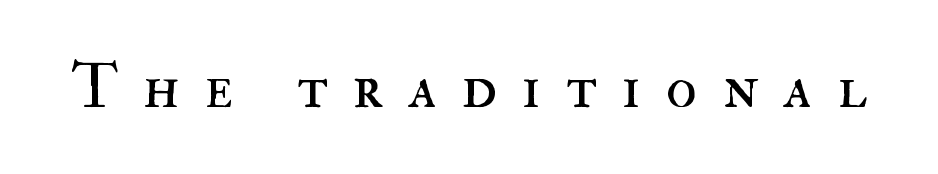
{"italic": "no", "bold": "no", "weight": "regular", "width": "normal", "stroke_contrast": "high", "x_height": "small", "monospaced": "no", "underline": "no", "letter_spacing": "wide", "letter_spacing_em": 0.4, "glyph_px": 63}
